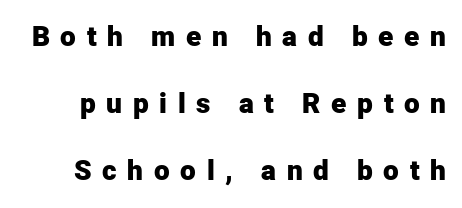
The image shows 28 px heavy sans-serif type, upright; set loose line spacing (2.39x), unusually wide letter spacing (+0.38 em), not underlined; low stroke contrast and a medium x-height.
